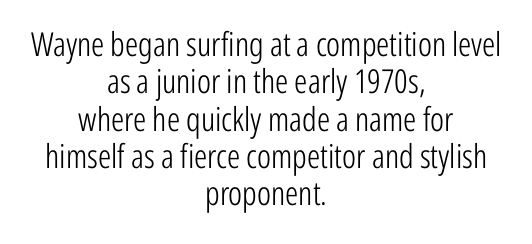
{"serif": "no", "italic": "no", "bold": "no", "weight": "light", "width": "condensed", "stroke_contrast": "low", "x_height": "medium", "monospaced": "no", "underline": "no", "align": "center", "line_spacing": "tight", "line_spacing_ratio": 1.13, "letter_spacing": "normal", "letter_spacing_em": 0.0, "glyph_px": 33}
